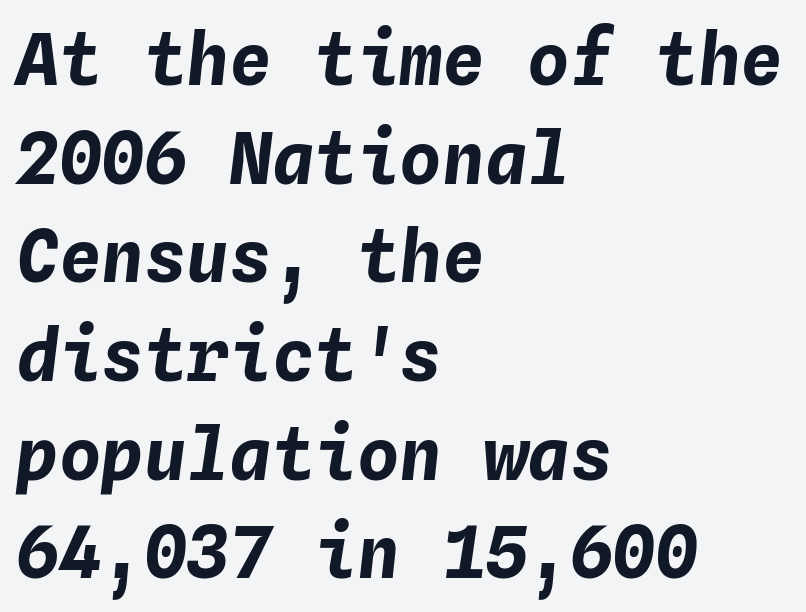
Q: Is the text bold? A: Yes.
Q: Is the text italic (slanted)? A: Yes, it leans right by about 4 degrees.
Q: Is the text underlined? A: No.
Q: How is the paragraph aligned? A: Left-aligned.
Q: Is the spacing between letters normal or unusually wide? A: Normal.
Q: Is the spacing between lines tight, normal or loose? A: Normal.
Q: Width (condensed, normal, or wide)? A: Normal.
Q: Stroke contrast? A: Low.
Q: x-height? A: Medium.
Q: Monospaced? A: Yes.
